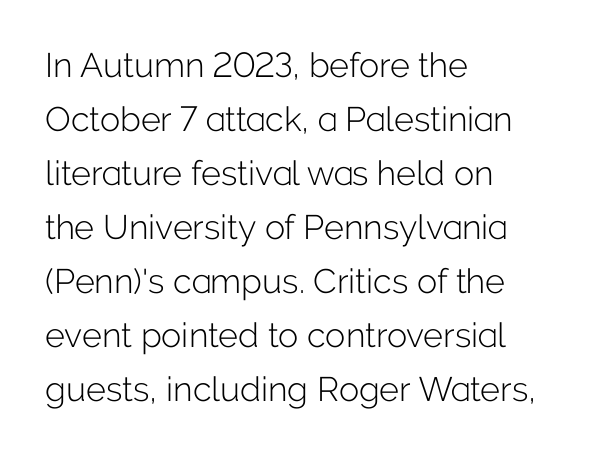
Q: Is the text bold? A: No.
Q: Is the text italic (slanted)? A: No, it is upright.
Q: Is the typeface a serif or a sans-serif typeface? A: Sans-serif.
Q: Is the text underlined? A: No.
Q: How is the paragraph aligned? A: Left-aligned.
Q: Is the spacing between letters normal or unusually wide? A: Normal.
Q: Is the spacing between lines tight, normal or loose? A: Normal.
Q: Width (condensed, normal, or wide)? A: Normal.
Q: Stroke contrast? A: Low.
Q: x-height? A: Medium.
Q: Monospaced? A: No.
